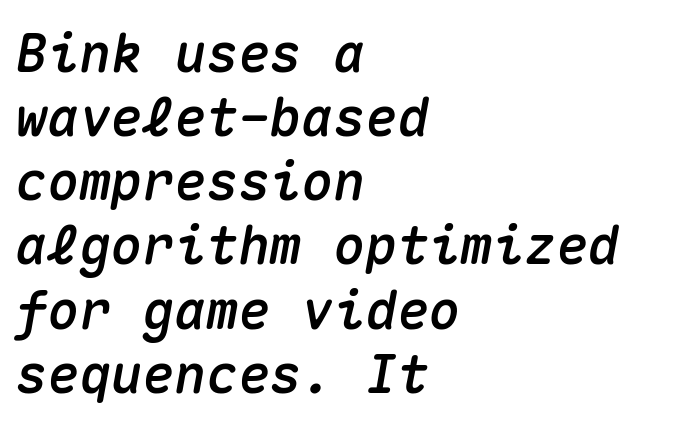
{"italic": "yes", "lean": "right", "slant_degrees": 10, "width": "normal", "stroke_contrast": "medium", "x_height": "medium", "monospaced": "yes", "underline": "no", "align": "left", "line_spacing_ratio": 1.21, "letter_spacing": "normal", "letter_spacing_em": 0.0, "glyph_px": 53}
